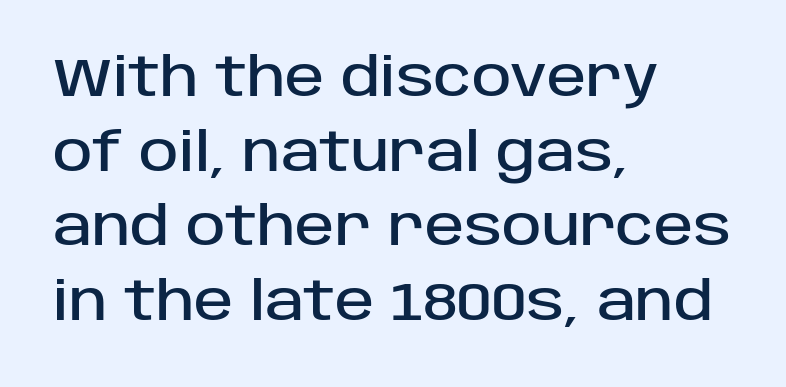
The image shows 53 px sans-serif type, upright; set left-aligned, normal line spacing (1.41x), normal letter spacing, not underlined; low stroke contrast and a large x-height.
